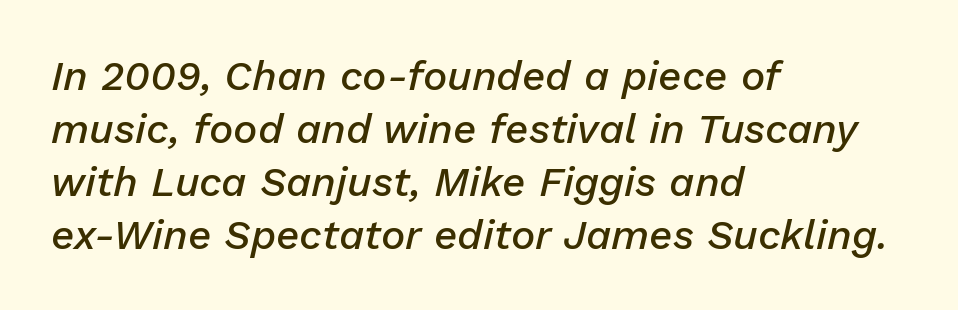
The horizontal fit of the characters is conventional and even. Does the weight exceed regular? Yes, but only to semibold. The baseline area is clear. Proportional: the letters do not fall into vertical columns. A typesetter would mark this as italic.
